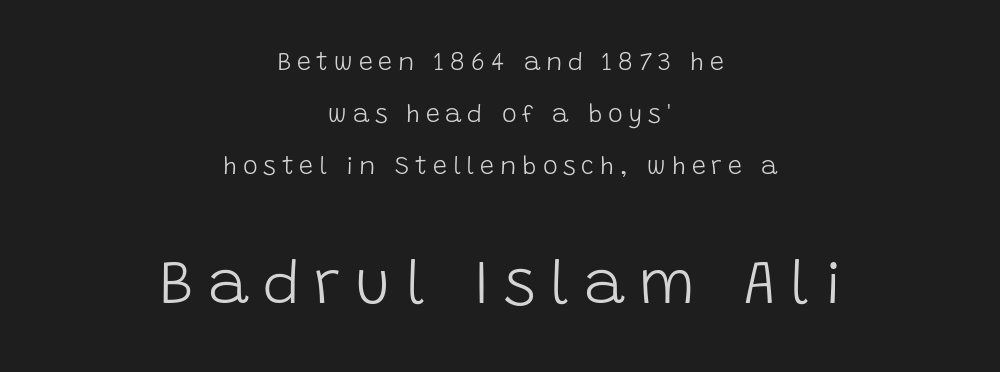
No letter is thick-stroked: the sample isn't bold. The paragraph has two soft edges and a firm central axis. Words appear elongated and porous because spacing is wide. The gap between lines stays unmarked.
